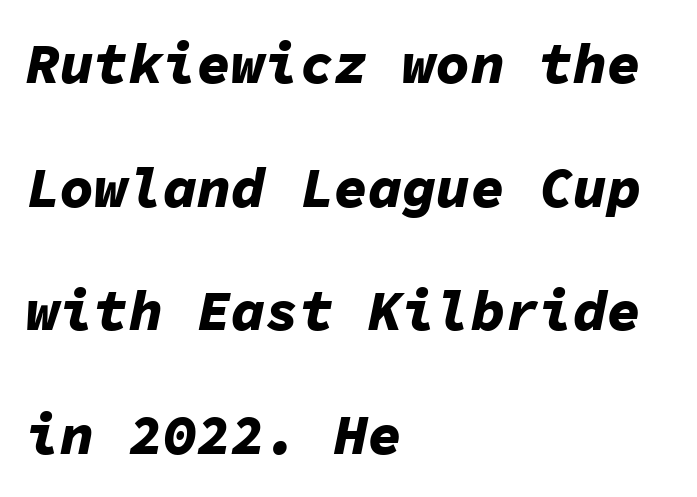
The image shows 57 px bold type, italic (leaning right), monospaced; set left-aligned, loose line spacing (2.17x), normal letter spacing, not underlined; low stroke contrast and a medium x-height.
